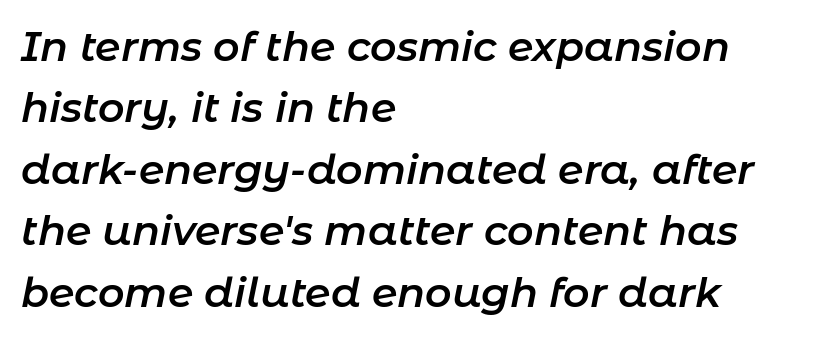
The image shows 41 px semibold type, italic (leaning right); set left-aligned, normal line spacing (1.5x), normal letter spacing, not underlined; low stroke contrast and a medium x-height.
